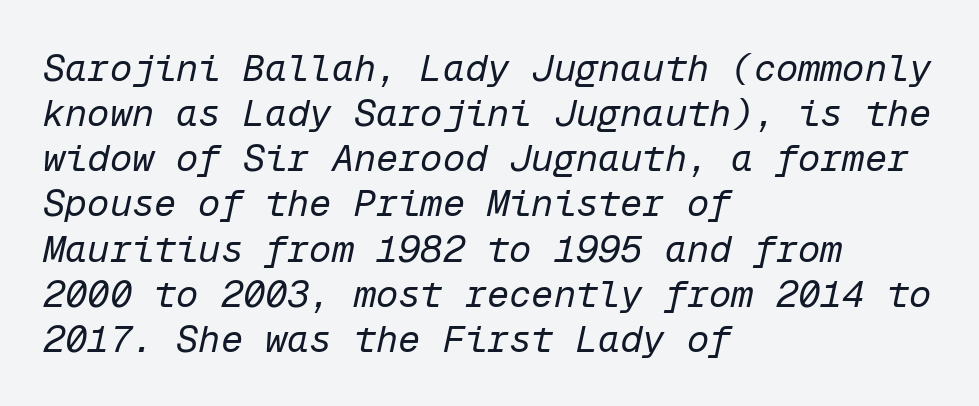
{"italic": "yes", "lean": "right", "slant_degrees": 12, "bold": "no", "weight": "regular", "width": "normal", "stroke_contrast": "low", "x_height": "medium", "monospaced": "yes", "underline": "no", "align": "left", "line_spacing_ratio": 1.22, "letter_spacing": "normal", "letter_spacing_em": 0.0, "glyph_px": 37}
